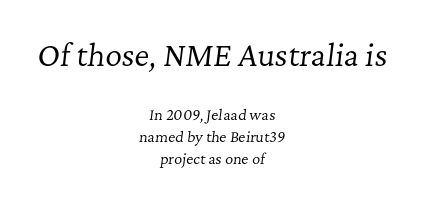
Q: Is the text bold? A: No.
Q: Is the text italic (slanted)? A: Yes, it leans right by about 7 degrees.
Q: Is the typeface a serif or a sans-serif typeface? A: Serif.
Q: Is the text underlined? A: No.
Q: How is the paragraph aligned? A: Centered.
Q: Is the spacing between letters normal or unusually wide? A: Normal.
Q: Is the spacing between lines tight, normal or loose? A: Normal.
Q: Which block of text is set in a larger size, the first (top) or the second (bottom)? A: The first (top) one.
Q: Width (condensed, normal, or wide)? A: Normal.
Q: Stroke contrast? A: Low.
Q: x-height? A: Medium.
Q: Monospaced? A: No.
